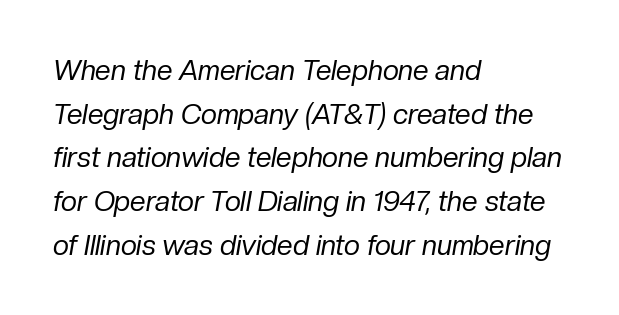
{"italic": "yes", "lean": "right", "slant_degrees": 10, "bold": "no", "weight": "regular", "width": "normal", "stroke_contrast": "low", "x_height": "medium", "monospaced": "no", "underline": "no", "align": "left", "line_spacing": "normal", "line_spacing_ratio": 1.56, "letter_spacing": "normal", "letter_spacing_em": 0.0, "glyph_px": 28}
